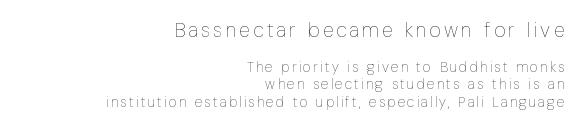
Two sizes are in play, and the larger belongs to the first block. A light-to-regular cut is what we see here. Interline gaps are of average width in this sample. The specimen reads as upright at a glance. Alignment: flush right. Letters rest on an invisible, unmarked baseline.
